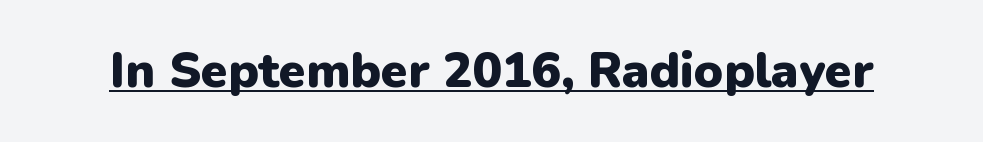
{"serif": "no", "italic": "no", "bold": "yes", "weight": "heavy", "width": "normal", "stroke_contrast": "low", "x_height": "medium", "monospaced": "no", "underline": "yes", "letter_spacing": "normal", "letter_spacing_em": 0.0, "glyph_px": 49}
